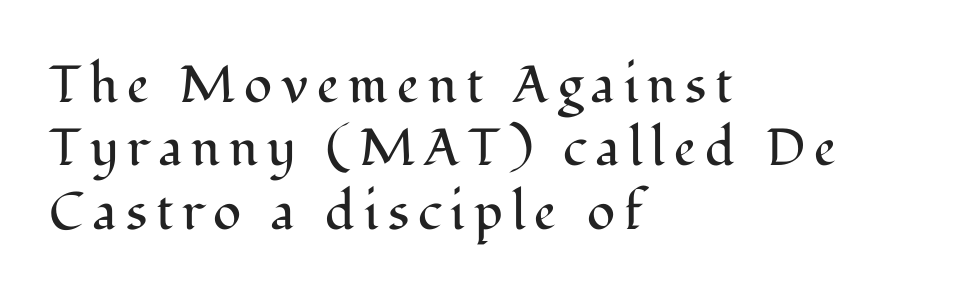
Observe the serifs anchoring each vertical stroke in this sample. The typography opts for an upright posture over an oblique one. Varying glyph widths throughout — classic text-font behaviour. Where is the straight margin? On the left. Is the type heavy? It reads as light-to-regular instead.
